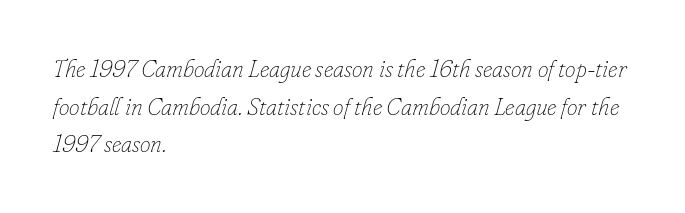
{"italic": "yes", "lean": "right", "slant_degrees": 16, "bold": "no", "underline": "no", "align": "left", "line_spacing": "normal", "line_spacing_ratio": 1.57, "letter_spacing": "normal", "letter_spacing_em": 0.0, "glyph_px": 24}
